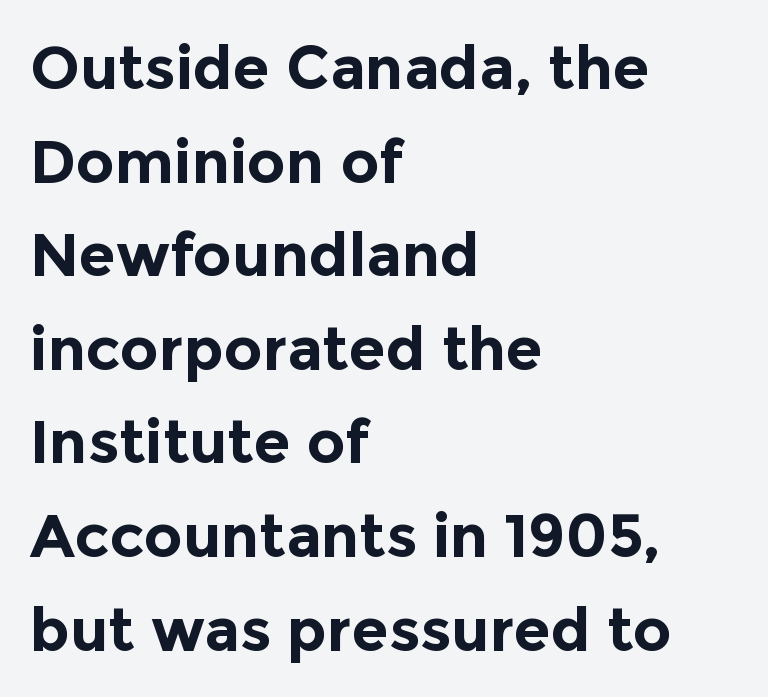
Q: Is the text bold? A: Yes.
Q: Is the text italic (slanted)? A: No, it is upright.
Q: Is the typeface a serif or a sans-serif typeface? A: Sans-serif.
Q: Is the text underlined? A: No.
Q: How is the paragraph aligned? A: Left-aligned.
Q: Is the spacing between letters normal or unusually wide? A: Normal.
Q: Is the spacing between lines tight, normal or loose? A: Normal.
Q: Width (condensed, normal, or wide)? A: Normal.
Q: x-height? A: Medium.
Q: Monospaced? A: No.
